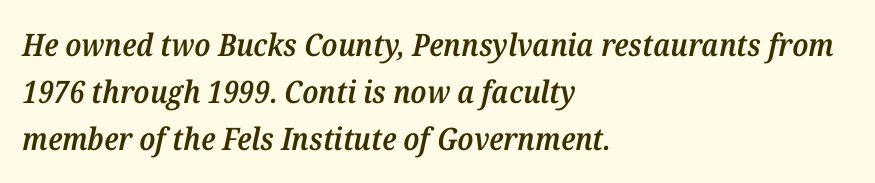
The gaps between neighbouring characters are ordinary and unremarkable. Descender tails drop into unmarked territory. Note the varied advance widths — an 'i' is clearly narrower than an 'm'. The lines in this sample share a left origin and differ only in where they stop.
